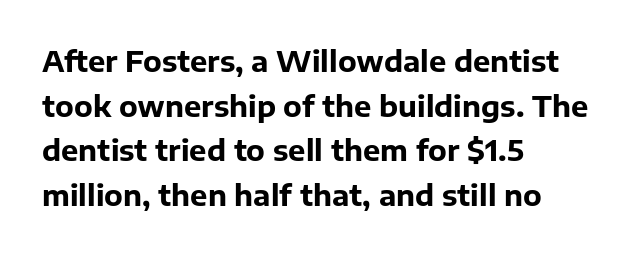
{"serif": "no", "italic": "no", "bold": "yes", "weight": "bold", "width": "normal", "stroke_contrast": "low", "x_height": "medium", "monospaced": "no", "underline": "no", "align": "left", "line_spacing": "normal", "line_spacing_ratio": 1.54, "letter_spacing": "normal", "letter_spacing_em": 0.0, "glyph_px": 29}
